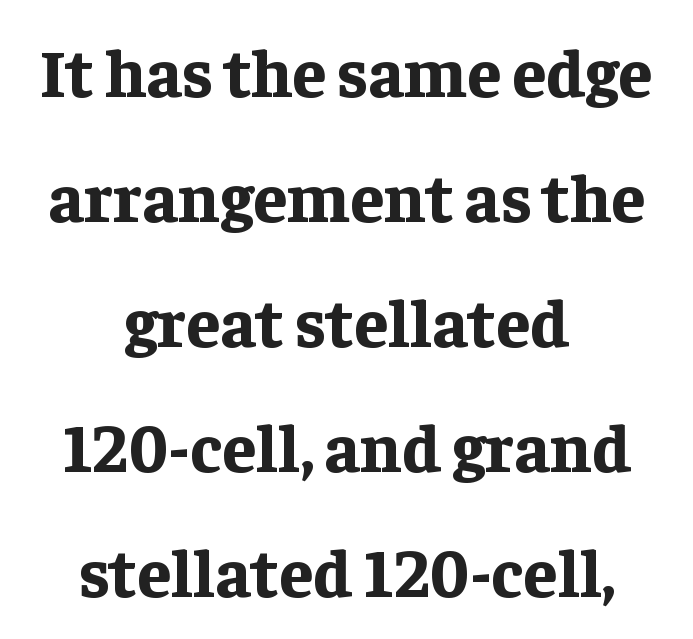
Style check: upright. Font category for this specimen: serif. The face used here is proportionally spaced, like ordinary book or web type. Standard letterfit; no display-style spreading of the glyphs. Letters rest on an invisible, unmarked baseline.
